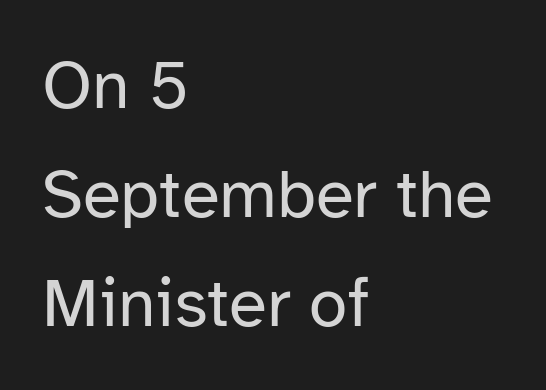
Q: Is the text bold? A: No.
Q: Is the text italic (slanted)? A: No, it is upright.
Q: Is the typeface a serif or a sans-serif typeface? A: Sans-serif.
Q: Is the text underlined? A: No.
Q: How is the paragraph aligned? A: Left-aligned.
Q: Is the spacing between letters normal or unusually wide? A: Normal.
Q: Is the spacing between lines tight, normal or loose? A: Normal.
Q: Width (condensed, normal, or wide)? A: Normal.
Q: Stroke contrast? A: Low.
Q: x-height? A: Medium.
Q: Monospaced? A: No.
